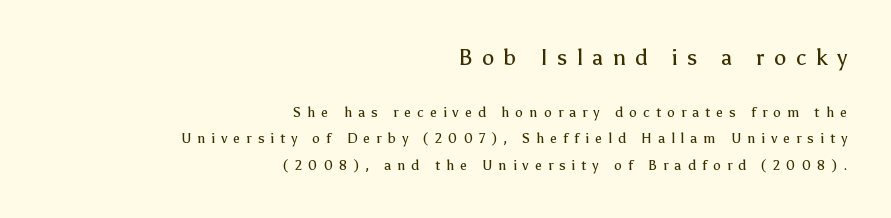
{"italic": "no", "bold": "no", "underline": "no", "align": "right", "line_spacing_ratio": 1.88, "letter_spacing": "wide", "letter_spacing_em": 0.43, "larger_block": "first", "size_ratio": 1.57, "glyph_px": 22}
